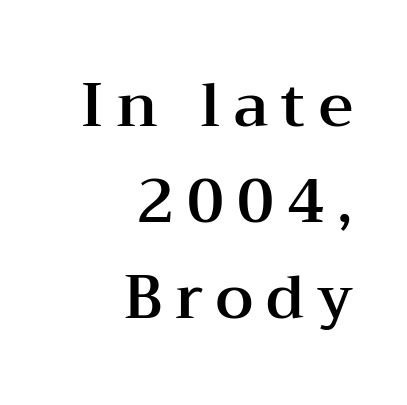
The image shows 60 px wide serif type, upright; set right-aligned, normal line spacing (1.6x), unusually wide letter spacing (+0.22 em), not underlined; medium stroke contrast and a medium x-height.
